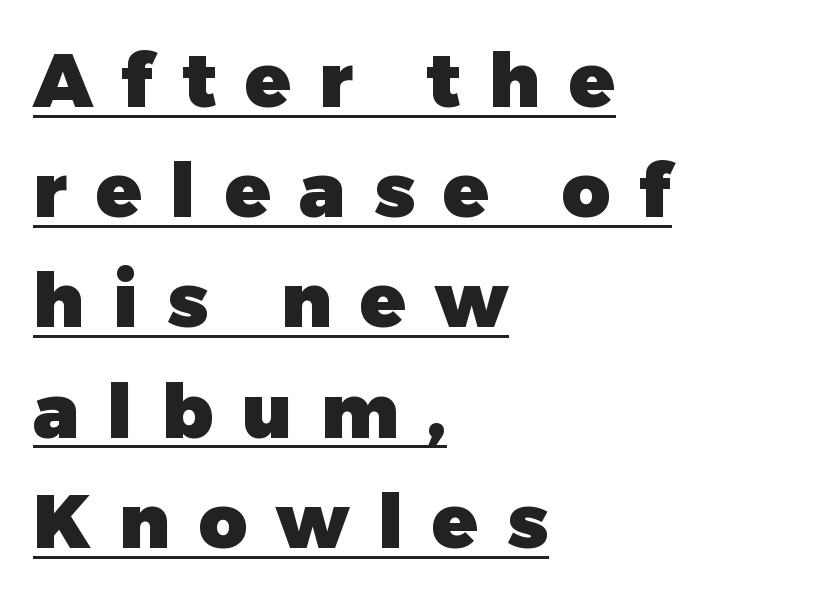
These characters rest on top of a visible drawn line. This sample has the flowing, uneven cadence of proportional lettering. Which margin do the lines hug? The left one — the right edge is uneven. I'd describe the lettering as bold — thick and assertive. The vertical gap from one line to the next is medium. A roman cut, with each character standing at attention.
